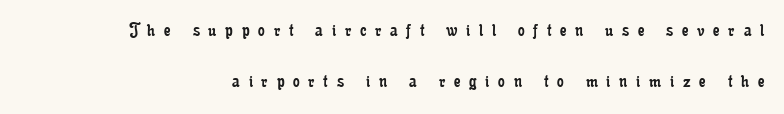
{"italic": "no", "bold": "no", "underline": "no", "line_spacing": "loose", "line_spacing_ratio": 2.43, "letter_spacing": "wide", "letter_spacing_em": 0.42, "glyph_px": 21}
